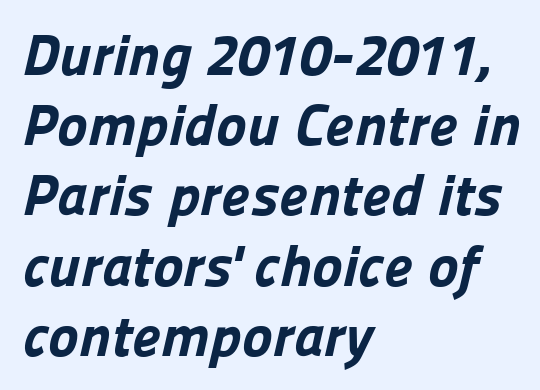
{"serif": "no", "bold": "yes", "weight": "bold", "width": "normal", "stroke_contrast": "low", "x_height": "medium", "monospaced": "no", "underline": "no", "align": "left", "line_spacing_ratio": 1.21, "letter_spacing": "normal", "letter_spacing_em": 0.0, "glyph_px": 58}
